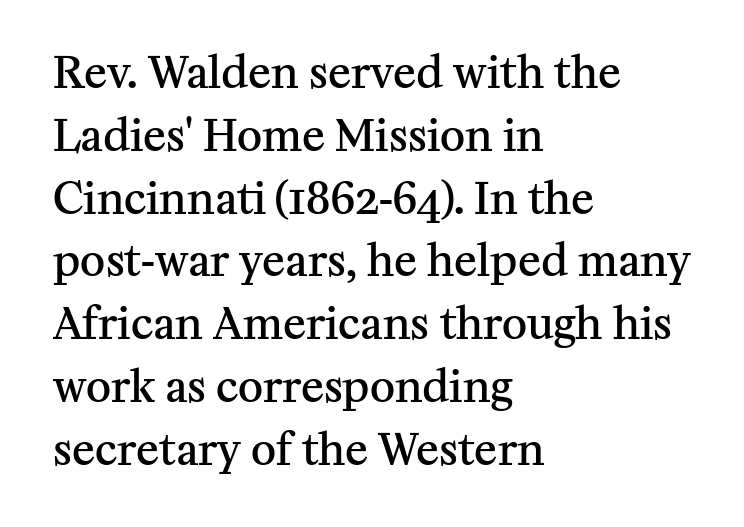
{"serif": "yes", "italic": "no", "bold": "semi", "weight": "semibold", "width": "normal", "stroke_contrast": "medium", "x_height": "medium", "monospaced": "no", "underline": "no", "align": "left", "line_spacing": "normal", "line_spacing_ratio": 1.46, "letter_spacing": "normal", "letter_spacing_em": 0.0, "glyph_px": 43}
